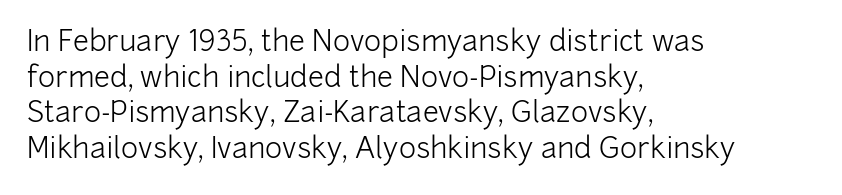
{"serif": "no", "italic": "no", "bold": "no", "weight": "light", "width": "normal", "stroke_contrast": "low", "x_height": "medium", "monospaced": "no", "underline": "no", "align": "left", "line_spacing_ratio": 1.23, "letter_spacing": "normal", "letter_spacing_em": 0.0, "glyph_px": 29}
